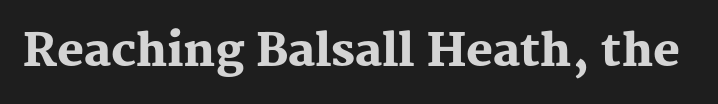
{"serif": "yes", "italic": "no", "bold": "yes", "weight": "heavy", "width": "normal", "stroke_contrast": "medium", "x_height": "medium", "monospaced": "no", "underline": "no", "letter_spacing": "normal", "letter_spacing_em": 0.0, "glyph_px": 45}
